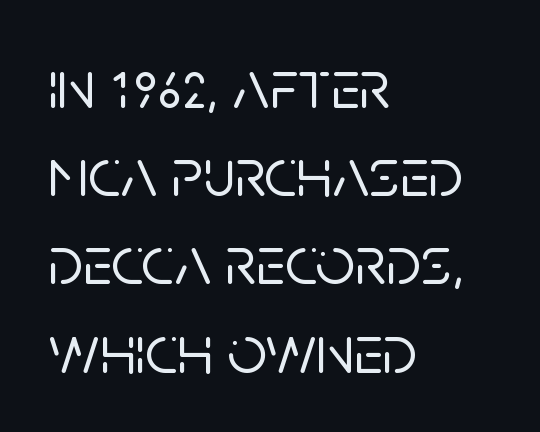
Q: Is the text italic (slanted)? A: No, it is upright.
Q: Is the typeface a serif or a sans-serif typeface? A: Sans-serif.
Q: Is the text underlined? A: No.
Q: How is the paragraph aligned? A: Left-aligned.
Q: Is the spacing between letters normal or unusually wide? A: Normal.
Q: Is the spacing between lines tight, normal or loose? A: Normal.
Q: Width (condensed, normal, or wide)? A: Normal.
Q: Stroke contrast? A: Low.
Q: x-height? A: Large.
Q: Monospaced? A: No.
